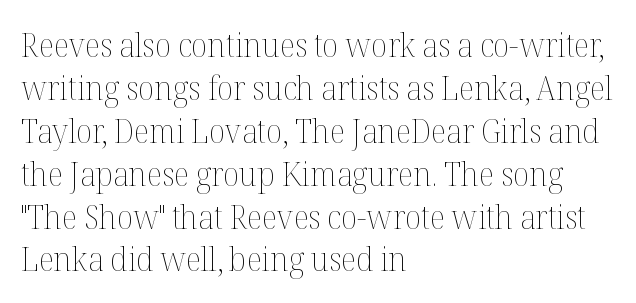
The letters advance in unequal steps, a hallmark of proportional type. This is the regular roman posture of the typeface. A classic flush-left, rag-right setting is used for this passage. How are the letters spaced? Ordinarily, with no added tracking.
